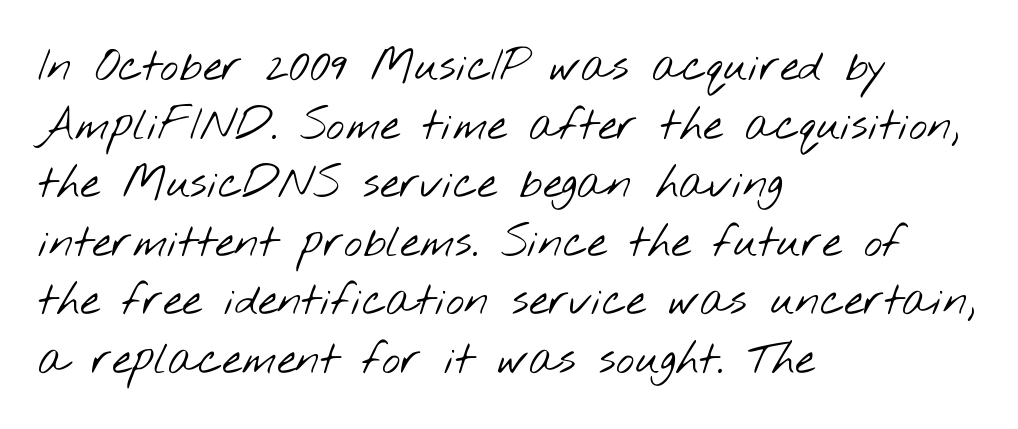
{"serif": "no", "bold": "no", "weight": "light", "width": "wide", "stroke_contrast": "low", "x_height": "small", "monospaced": "no", "underline": "no", "align": "left", "line_spacing": "normal", "line_spacing_ratio": 1.33, "letter_spacing": "normal", "letter_spacing_em": 0.0, "glyph_px": 44}
